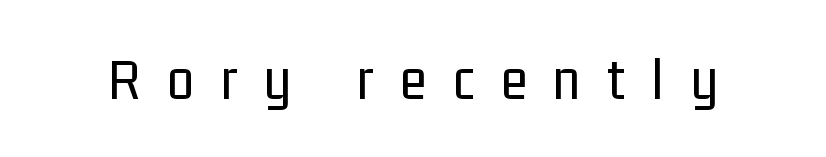
The image shows 61 px regular-weight, condensed sans-serif type, upright; set unusually wide letter spacing (+0.44 em), not underlined; low stroke contrast and a medium x-height.
